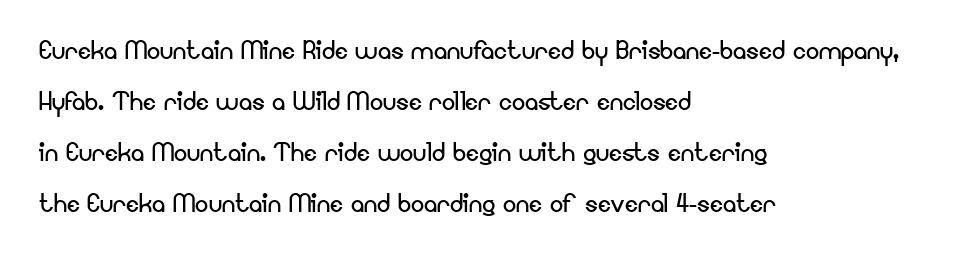
Unlike a traditional serif, this face leaves its strokes unadorned. All the whitespace from short lines collects on the right. This block has exactly the height ordinary leading produces. Tracking value appears to be zero — textbook default spacing. The zone under the glyphs is completely vacant.
